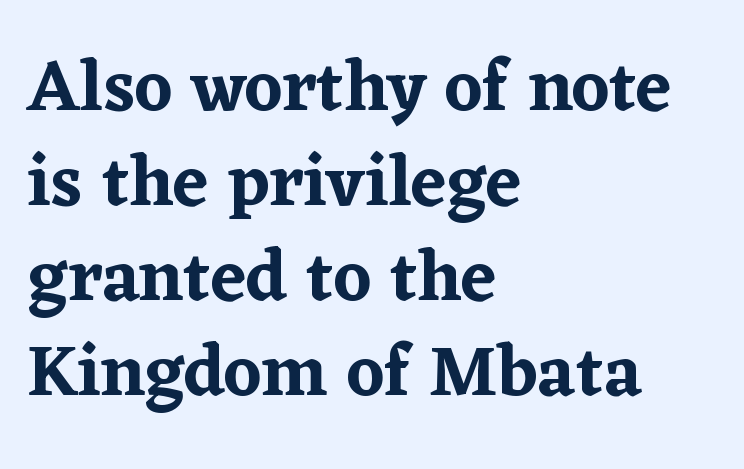
Anything drawn beneath the words? Only blank space. If you drew a line through each stem, it would be perfectly vertical. Does the copy run flush right? No — it runs flush left. Yep, those are serifs on the letters. The block of text has a typical density, with ordinary space between rows. The horizontal fit of the characters is conventional and even.
